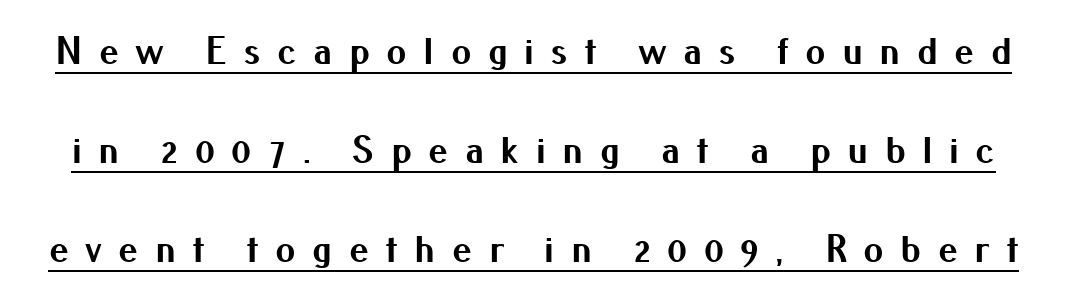
{"serif": "no", "italic": "no", "bold": "yes", "weight": "bold", "width": "normal", "stroke_contrast": "medium", "x_height": "small", "monospaced": "no", "underline": "yes", "line_spacing": "loose", "line_spacing_ratio": 2.47, "letter_spacing": "wide", "letter_spacing_em": 0.41, "glyph_px": 40}
